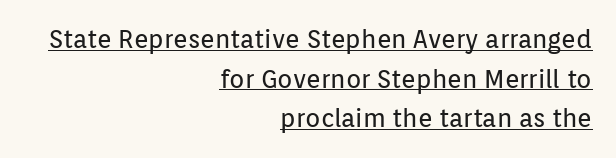
Vertical spacing — default. Italic: no, the glyphs are upright roman. Observe the ordinary spacing: letters are neighbours, not strangers. Does the copy run flush right? Yes — the right margin is perfectly even. Is the type heavy? It reads as light-to-regular instead. The passage shown is underscored from start to finish.
